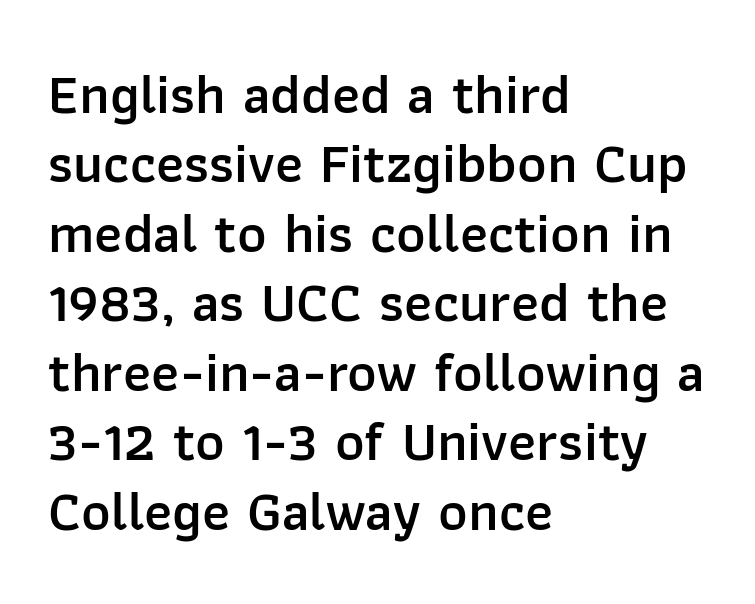
{"serif": "no", "italic": "no", "bold": "semi", "weight": "semibold", "width": "normal", "stroke_contrast": "low", "x_height": "medium", "monospaced": "no", "underline": "no", "align": "left", "line_spacing_ratio": 1.24, "letter_spacing": "normal", "letter_spacing_em": 0.0, "glyph_px": 56}
